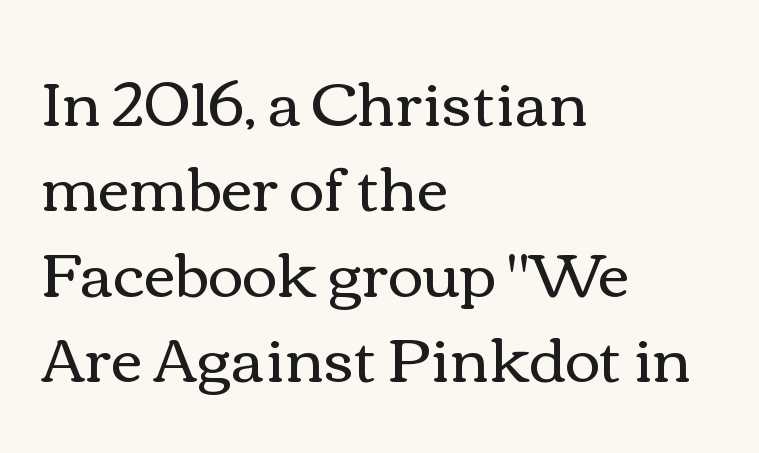
The axis of the letterforms is exactly vertical. Leading: standard. The letterforms sit at book weight or below. Proportional: the letters do not fall into vertical columns.
